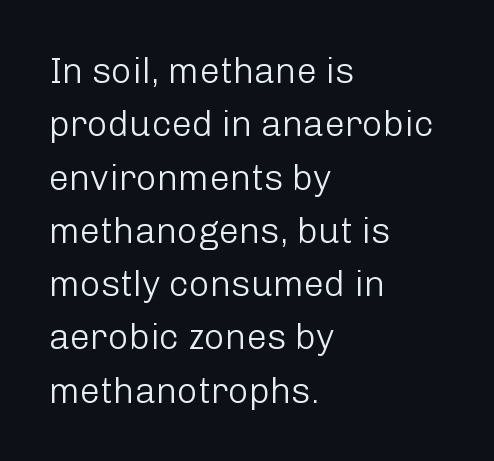
Observe the absence of serifs on each vertical stroke in this sample. Standard letterfit; no display-style spreading of the glyphs. The font's upright variant was chosen for this text. No word sits above an underline. The typesetting does not lean heavy: it is not bold. The passage shown stacks its lines at a standard gap.
